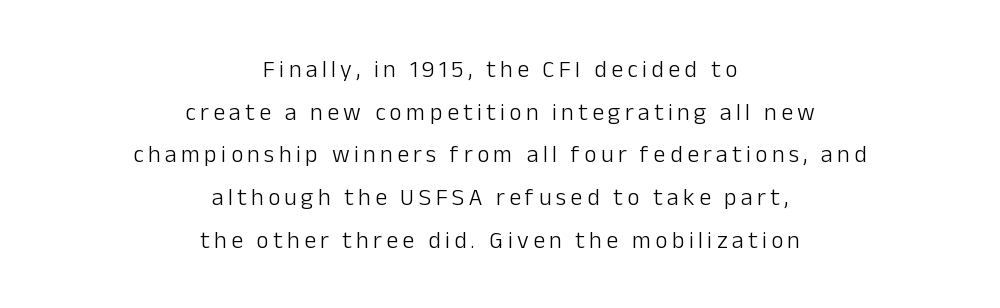
{"italic": "no", "bold": "no", "underline": "no", "align": "center", "line_spacing_ratio": 1.78, "glyph_px": 24}
